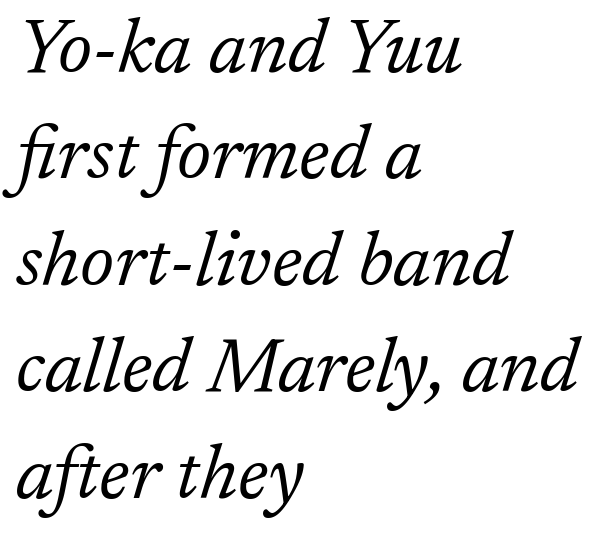
{"serif": "yes", "italic": "yes", "lean": "right", "slant_degrees": 17, "bold": "no", "weight": "light", "width": "normal", "stroke_contrast": "low", "x_height": "medium", "monospaced": "no", "underline": "no", "align": "left", "line_spacing": "normal", "line_spacing_ratio": 1.4, "letter_spacing": "normal", "letter_spacing_em": 0.0, "glyph_px": 76}
